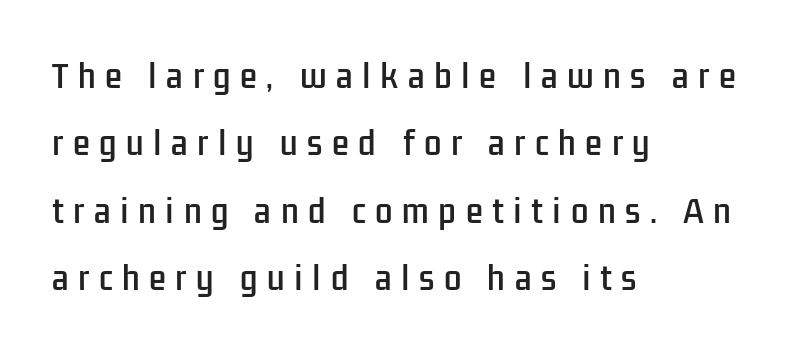
{"serif": "no", "italic": "no", "width": "condensed", "stroke_contrast": "low", "x_height": "medium", "monospaced": "no", "underline": "no", "align": "left", "line_spacing": "loose", "line_spacing_ratio": 2.17, "letter_spacing": "wide", "letter_spacing_em": 0.31, "glyph_px": 31}
